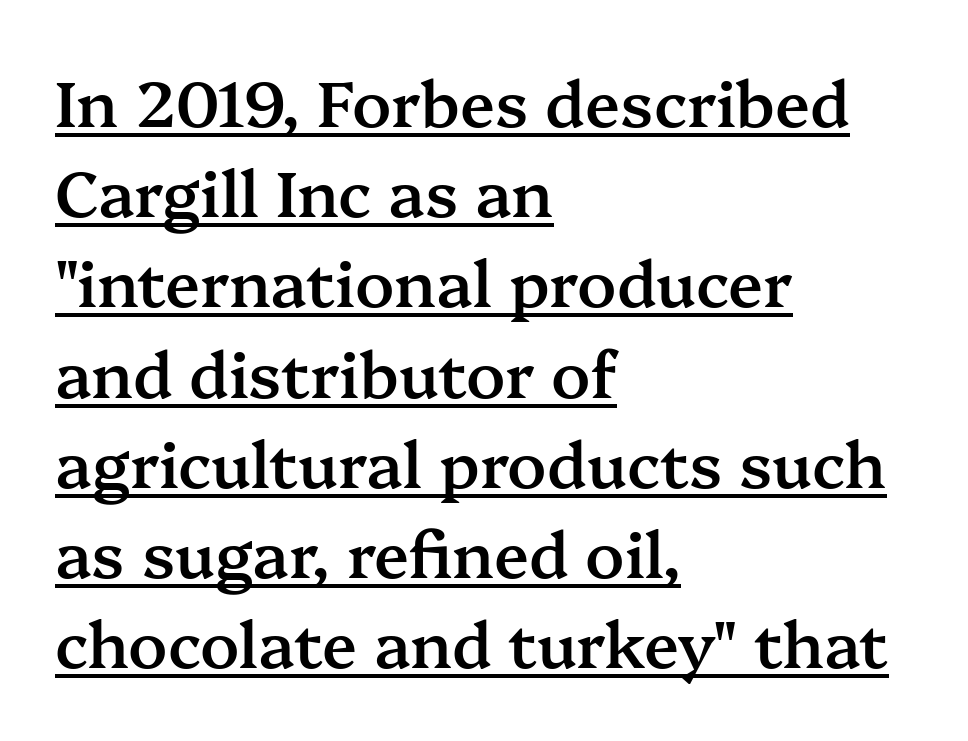
Q: Is the text bold? A: Semi-bold.
Q: Is the text italic (slanted)? A: No, it is upright.
Q: Is the typeface a serif or a sans-serif typeface? A: Serif.
Q: Is the text underlined? A: Yes.
Q: How is the paragraph aligned? A: Left-aligned.
Q: Is the spacing between letters normal or unusually wide? A: Normal.
Q: Is the spacing between lines tight, normal or loose? A: Normal.
Q: Width (condensed, normal, or wide)? A: Normal.
Q: Stroke contrast? A: Medium.
Q: x-height? A: Medium.
Q: Monospaced? A: No.
